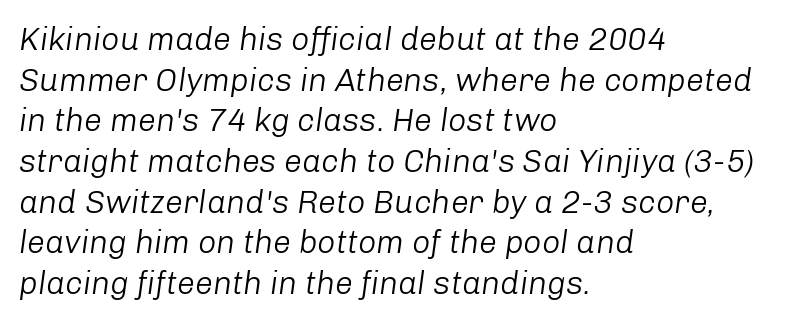
Each stroke keeps to a modest, everyday thickness or less. Tracking value appears to be zero — textbook default spacing. This sample has the flowing, uneven cadence of proportional lettering. Short and long lines alike share a common starting point at left.
